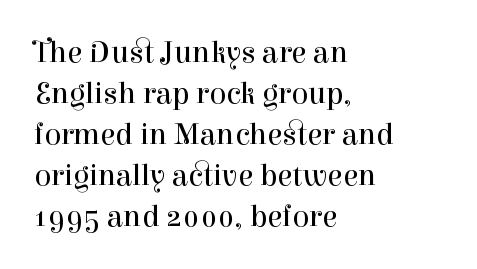
{"serif": "yes", "italic": "no", "bold": "no", "weight": "regular", "width": "normal", "stroke_contrast": "high", "x_height": "medium", "monospaced": "no", "underline": "no", "align": "left", "line_spacing": "normal", "line_spacing_ratio": 1.32, "letter_spacing": "normal", "letter_spacing_em": 0.0, "glyph_px": 31}
